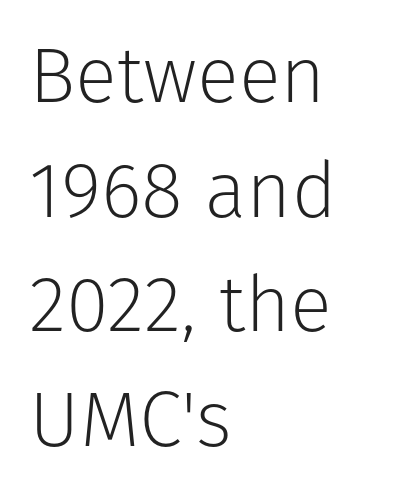
The image shows 78 px light sans-serif type, upright; set left-aligned, normal line spacing (1.47x), normal letter spacing, not underlined; low stroke contrast and a medium x-height.
